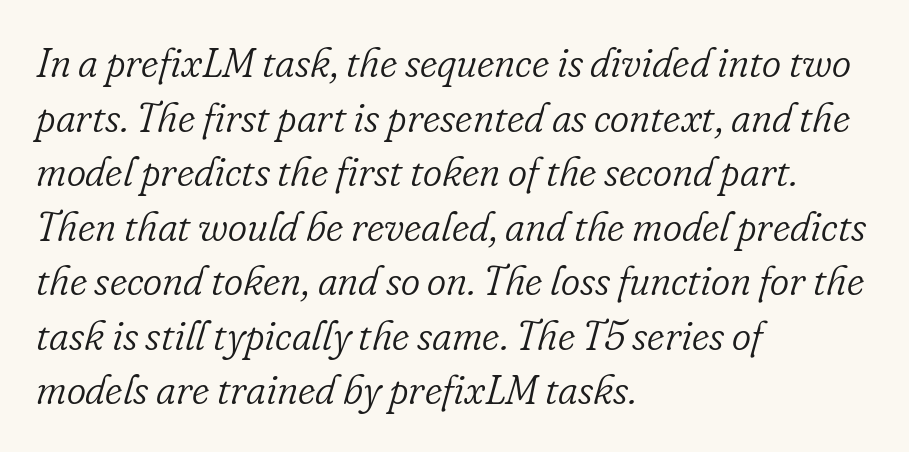
Interline gaps are of average width in this sample. Looking at the ascenders, they clearly lean. The passage shown is typed in a proportional face where columns would drift. No extra ink here — the face is not bold. The text was rendered using a seriffed face with decorative stroke endings.
